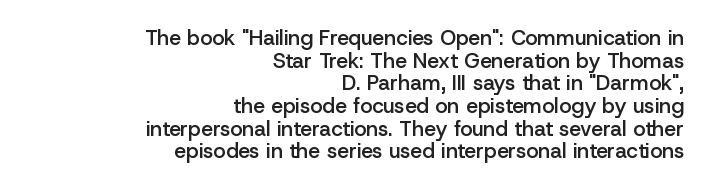
The tracking reads as untouched default to a designer's eye. The strip under each line holds only bare page. Each new line begins almost immediately beneath the previous one. I'd describe the lettering as semibold — firm but not a full bold.
